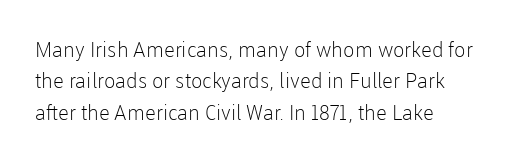
Q: Is the text bold? A: No.
Q: Is the text italic (slanted)? A: No, it is upright.
Q: Is the text underlined? A: No.
Q: How is the paragraph aligned? A: Left-aligned.
Q: Is the spacing between letters normal or unusually wide? A: Normal.
Q: Is the spacing between lines tight, normal or loose? A: Normal.
